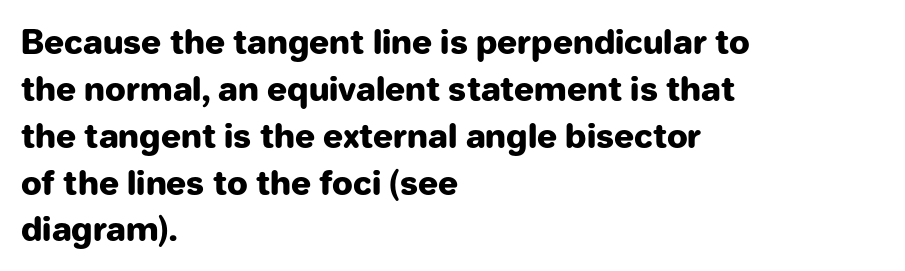
Q: Is the text bold? A: Yes.
Q: Is the text italic (slanted)? A: No, it is upright.
Q: Is the typeface a serif or a sans-serif typeface? A: Sans-serif.
Q: Is the text underlined? A: No.
Q: How is the paragraph aligned? A: Left-aligned.
Q: Is the spacing between letters normal or unusually wide? A: Normal.
Q: Is the spacing between lines tight, normal or loose? A: Normal.
Q: Width (condensed, normal, or wide)? A: Normal.
Q: Stroke contrast? A: Low.
Q: x-height? A: Medium.
Q: Monospaced? A: No.
